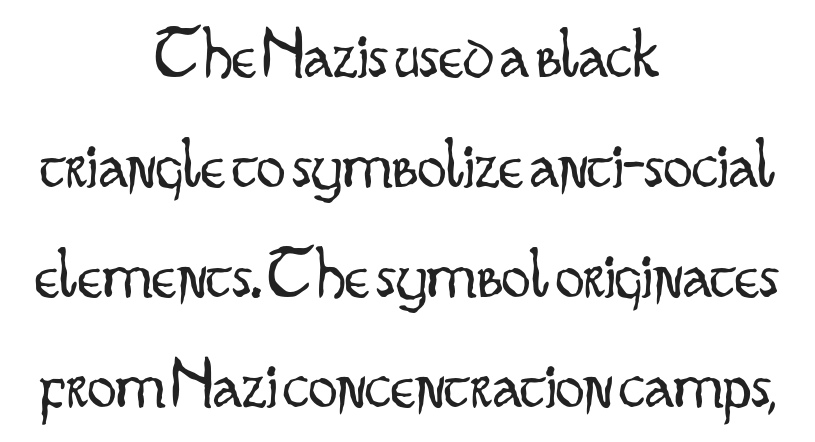
Q: Is the text bold? A: No.
Q: Is the text italic (slanted)? A: No, it is upright.
Q: Is the typeface a serif or a sans-serif typeface? A: Sans-serif.
Q: Is the text underlined? A: No.
Q: How is the paragraph aligned? A: Centered.
Q: Is the spacing between letters normal or unusually wide? A: Normal.
Q: Is the spacing between lines tight, normal or loose? A: Normal.
Q: Width (condensed, normal, or wide)? A: Condensed.
Q: Stroke contrast? A: Low.
Q: x-height? A: Small.
Q: Monospaced? A: No.
